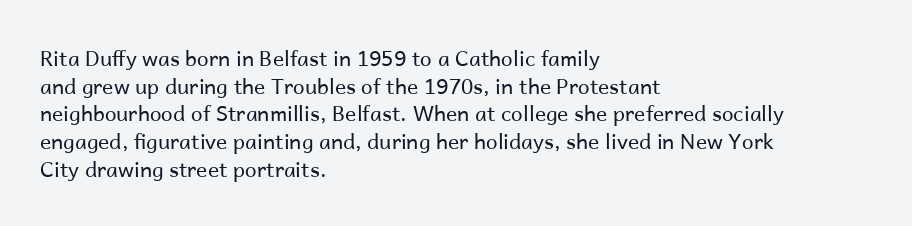
Every stem runs plumb, perpendicular to the baseline. Leftover space on each line is placed entirely after the last word. Check the space under the baseline: it is left empty. This reads as an unemphasized weight, regular at the heaviest. Caption: standard tracking, unaltered.
